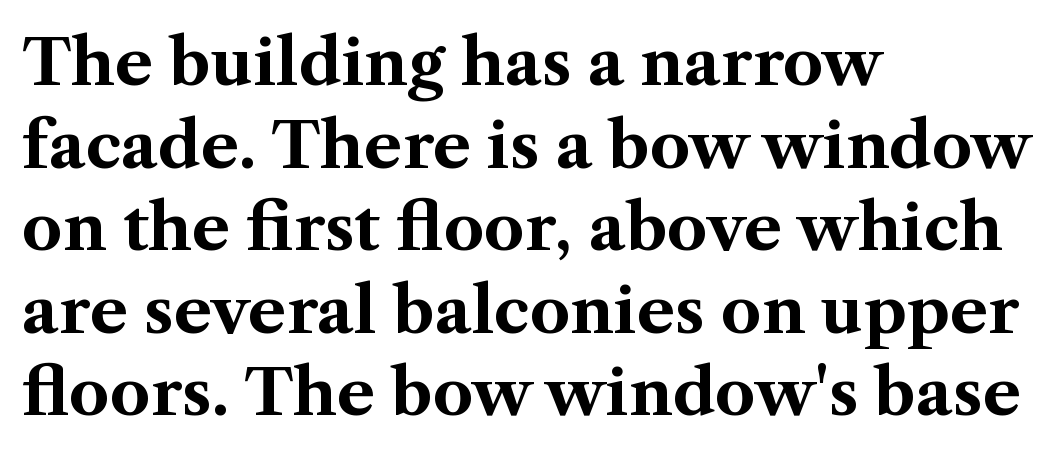
Q: Is the text bold? A: Yes.
Q: Is the text italic (slanted)? A: No, it is upright.
Q: Is the typeface a serif or a sans-serif typeface? A: Serif.
Q: Is the text underlined? A: No.
Q: How is the paragraph aligned? A: Left-aligned.
Q: Is the spacing between letters normal or unusually wide? A: Normal.
Q: Is the spacing between lines tight, normal or loose? A: Normal.
Q: Width (condensed, normal, or wide)? A: Normal.
Q: Stroke contrast? A: Medium.
Q: x-height? A: Medium.
Q: Monospaced? A: No.
